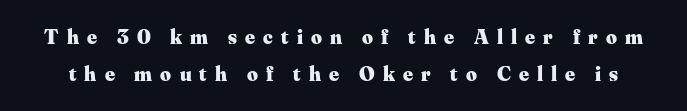
The image shows 21 px bold type, upright; set line spacing 1.78x, unusually wide letter spacing (+0.39 em), not underlined.
